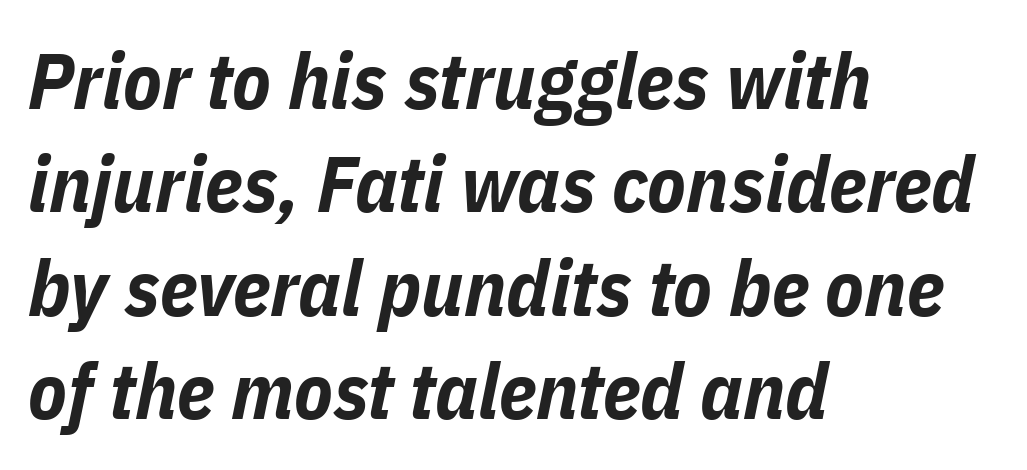
Q: Is the text bold? A: Yes.
Q: Is the text italic (slanted)? A: Yes, it leans right by about 11 degrees.
Q: Is the text underlined? A: No.
Q: How is the paragraph aligned? A: Left-aligned.
Q: Is the spacing between letters normal or unusually wide? A: Normal.
Q: Is the spacing between lines tight, normal or loose? A: Normal.
Q: Width (condensed, normal, or wide)? A: Condensed.
Q: Stroke contrast? A: Low.
Q: x-height? A: Medium.
Q: Monospaced? A: No.
